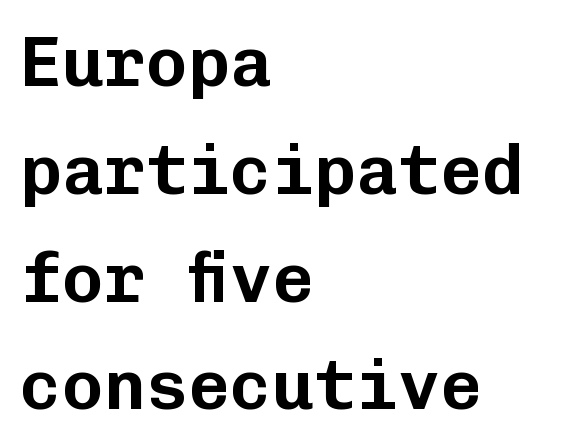
Q: Is the text italic (slanted)? A: No, it is upright.
Q: Is the typeface a serif or a sans-serif typeface? A: Sans-serif.
Q: Is the text underlined? A: No.
Q: How is the paragraph aligned? A: Left-aligned.
Q: Is the spacing between letters normal or unusually wide? A: Normal.
Q: Is the spacing between lines tight, normal or loose? A: Normal.
Q: Width (condensed, normal, or wide)? A: Normal.
Q: Stroke contrast? A: Low.
Q: x-height? A: Medium.
Q: Monospaced? A: Yes.
